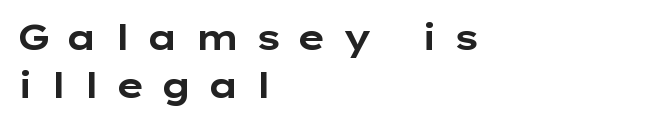
The image shows 34 px bold, wide sans-serif type, upright; set left-aligned, normal line spacing (1.41x), unusually wide letter spacing (+0.45 em), not underlined; low stroke contrast and a medium x-height.
